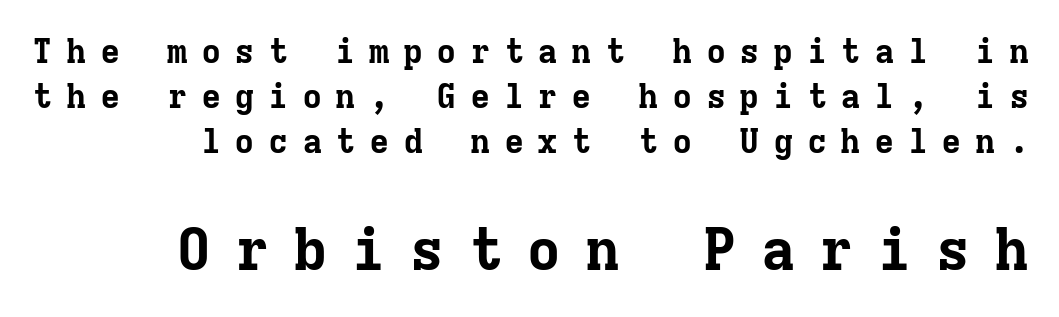
Q: Is the text bold? A: Yes.
Q: Is the text italic (slanted)? A: No, it is upright.
Q: Is the typeface a serif or a sans-serif typeface? A: Serif.
Q: Is the text underlined? A: No.
Q: Is the spacing between letters normal or unusually wide? A: Unusually wide.
Q: Is the spacing between lines tight, normal or loose? A: Normal.
Q: Which block of text is set in a larger size, the first (top) or the second (bottom)? A: The second (bottom) one.
Q: Width (condensed, normal, or wide)? A: Normal.
Q: Stroke contrast? A: Low.
Q: x-height? A: Medium.
Q: Monospaced? A: Yes.
